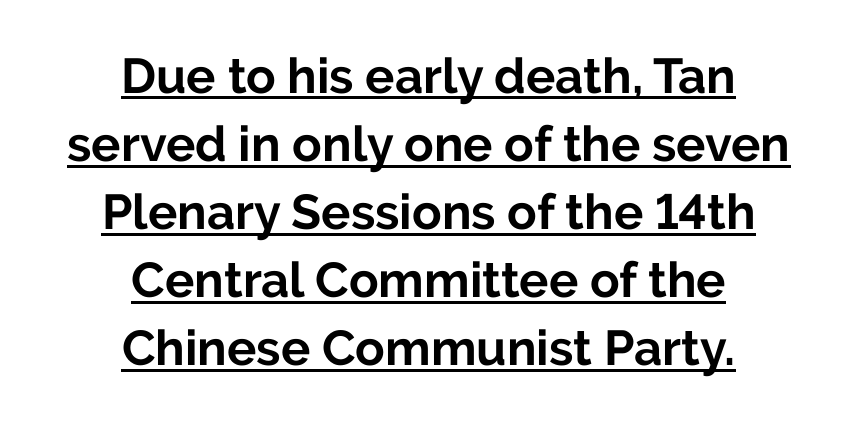
What stands out about the letter spacing? Nothing — it is the standard amount. You'd pick this weight for a headline — it's a proper bold. The block of text has a typical density, with ordinary space between rows. The text block is weighted toward neither margin, spreading evenly from the middle. A typesetter would call this proportional, since set widths differ per character. Looks like someone drew a line under every word here.
